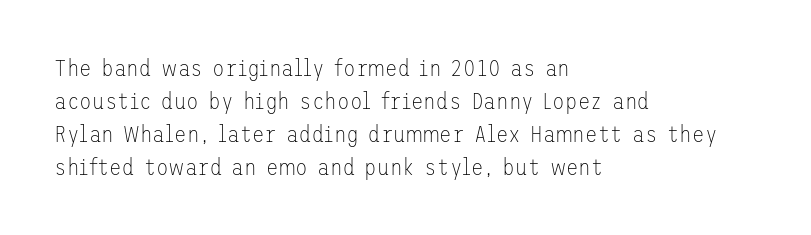
{"italic": "no", "bold": "no", "underline": "no", "align": "left", "line_spacing": "normal", "line_spacing_ratio": 1.44, "letter_spacing": "normal", "letter_spacing_em": 0.0, "glyph_px": 23}
